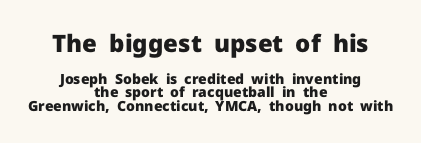
{"italic": "no", "bold": "yes", "underline": "no", "align": "center", "line_spacing": "tight", "line_spacing_ratio": 0.95, "letter_spacing": "normal", "letter_spacing_em": 0.0, "larger_block": "first", "size_ratio": 1.71, "glyph_px": 24}
